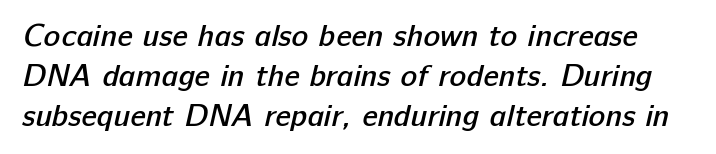
{"serif": "no", "bold": "semi", "weight": "semibold", "width": "normal", "stroke_contrast": "low", "x_height": "medium", "monospaced": "no", "underline": "no", "line_spacing": "normal", "line_spacing_ratio": 1.29, "letter_spacing": "normal", "letter_spacing_em": 0.0, "glyph_px": 31}
